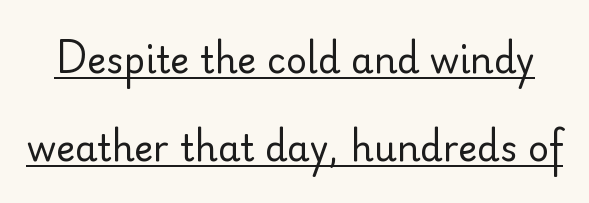
The image shows 36 px regular-weight sans-serif type, upright; set loose line spacing (2.45x), normal letter spacing, underlined; low stroke contrast and a small x-height.
